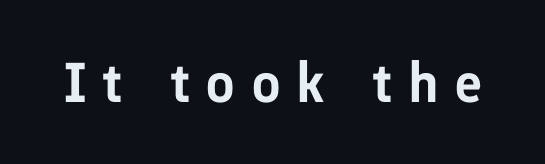
These lines are rendered in a variable-pitch font. No italicization has been applied; the sample stays upright. Unlike a traditional serif, this face leaves its strokes unadorned. The words here are not underlined.
